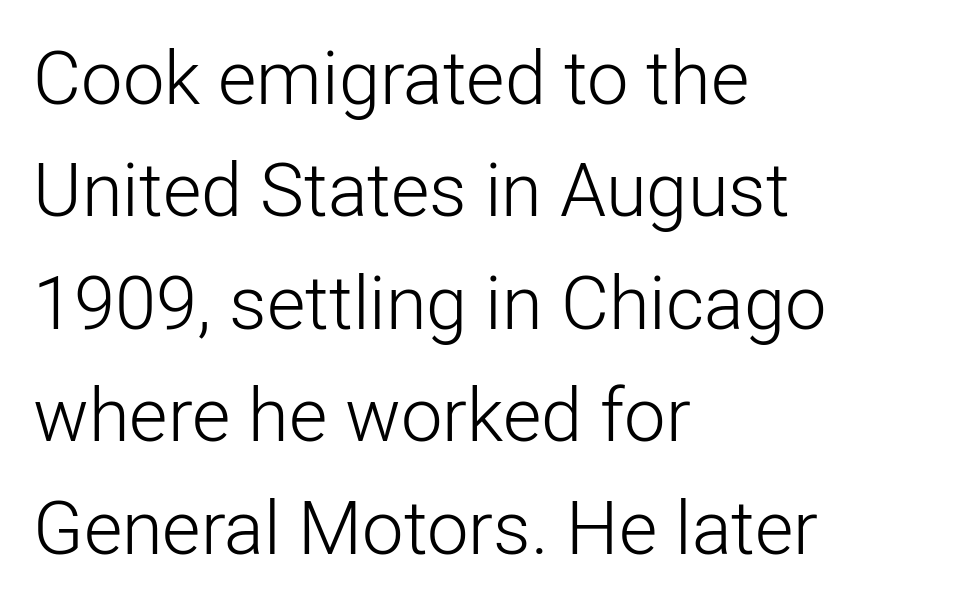
{"serif": "no", "italic": "no", "bold": "no", "weight": "light", "width": "normal", "stroke_contrast": "low", "x_height": "medium", "monospaced": "no", "underline": "no", "align": "left", "line_spacing": "normal", "line_spacing_ratio": 1.52, "letter_spacing": "normal", "letter_spacing_em": 0.0, "glyph_px": 74}
